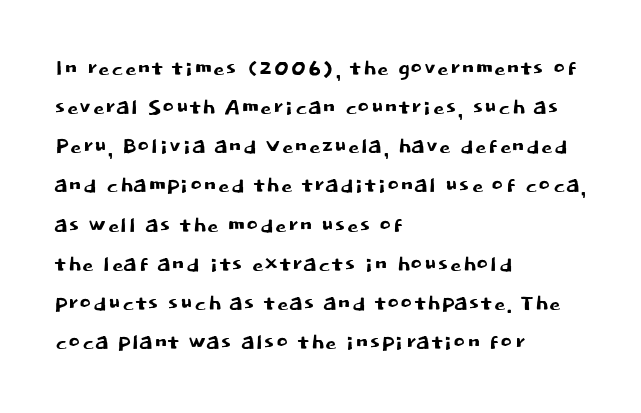
{"serif": "no", "italic": "no", "width": "normal", "stroke_contrast": "low", "x_height": "large", "monospaced": "no", "underline": "no", "align": "left", "line_spacing": "normal", "line_spacing_ratio": 1.35, "letter_spacing": "normal", "letter_spacing_em": 0.0, "glyph_px": 29}
